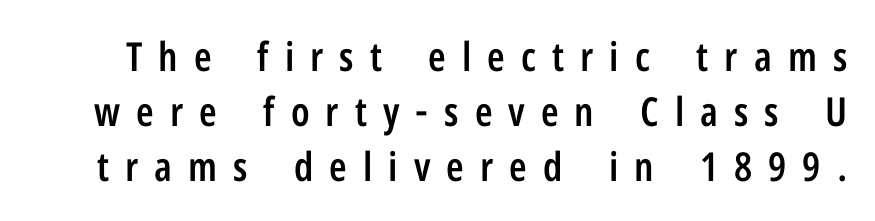
{"serif": "no", "italic": "no", "bold": "semi", "weight": "semibold", "width": "condensed", "stroke_contrast": "low", "x_height": "medium", "monospaced": "no", "underline": "no", "line_spacing": "normal", "line_spacing_ratio": 1.37, "letter_spacing": "wide", "letter_spacing_em": 0.4, "glyph_px": 40}
